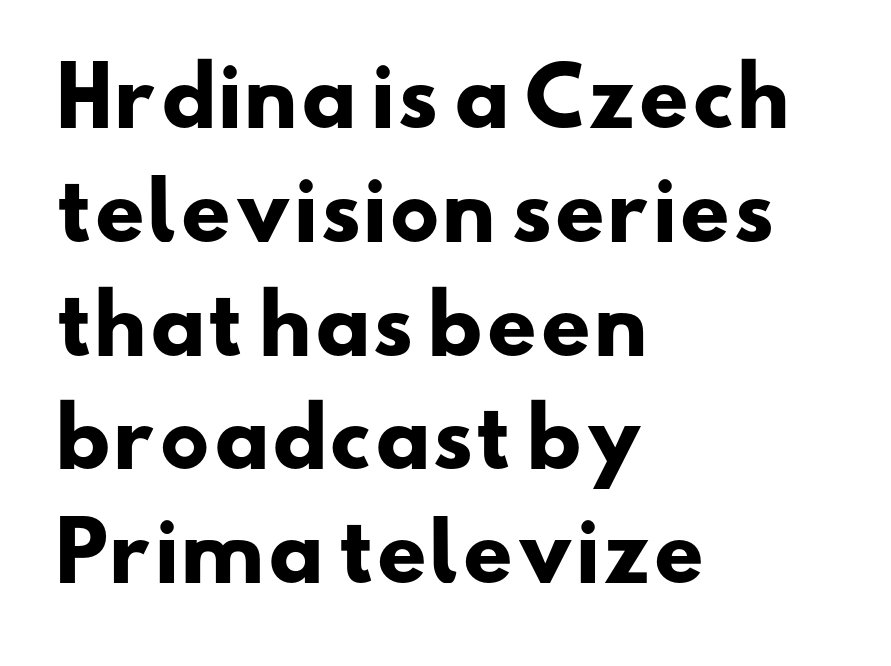
{"serif": "no", "bold": "yes", "weight": "heavy", "width": "wide", "stroke_contrast": "low", "x_height": "small", "monospaced": "no", "underline": "no", "align": "left", "line_spacing": "normal", "line_spacing_ratio": 1.44, "letter_spacing": "normal", "letter_spacing_em": 0.0, "glyph_px": 79}
